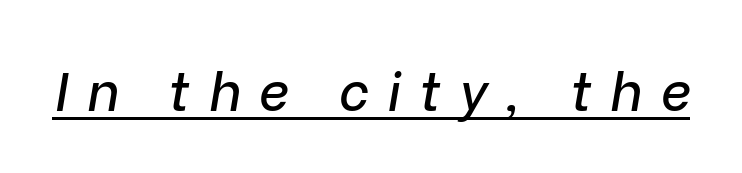
{"italic": "yes", "lean": "right", "slant_degrees": 9, "width": "normal", "stroke_contrast": "low", "x_height": "medium", "monospaced": "no", "underline": "yes", "letter_spacing": "wide", "letter_spacing_em": 0.35, "glyph_px": 53}
